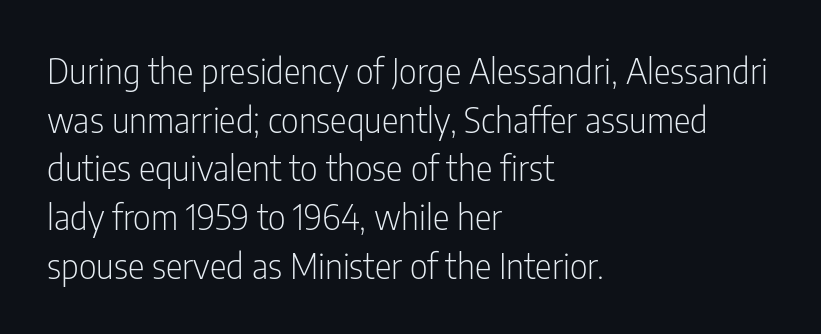
{"serif": "no", "italic": "no", "bold": "no", "weight": "light", "width": "condensed", "stroke_contrast": "low", "x_height": "medium", "monospaced": "no", "underline": "no", "align": "left", "line_spacing": "normal", "line_spacing_ratio": 1.39, "letter_spacing": "normal", "letter_spacing_em": 0.0, "glyph_px": 35}
